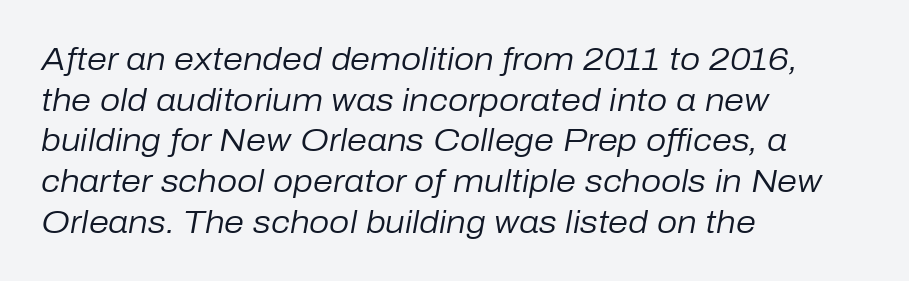
The image shows 32 px regular-weight type, italic (leaning right); set left-aligned, normal line spacing (1.27x), normal letter spacing, not underlined; low stroke contrast and a medium x-height.
